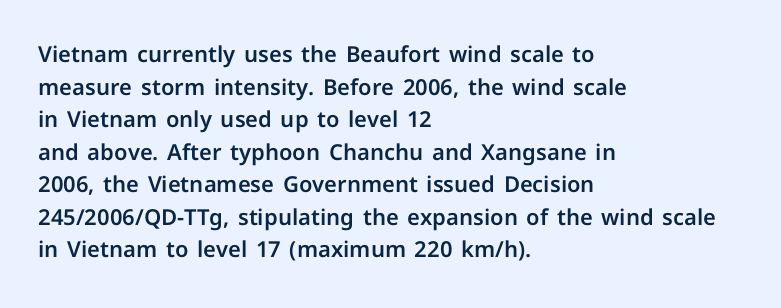
The string is rendered with underlining switched off. Successive baselines arrive at the customary interval. The paragraph shown leans on its left margin. Do the letters lean? They stand straight. The passage shown has conventional tracking throughout.
